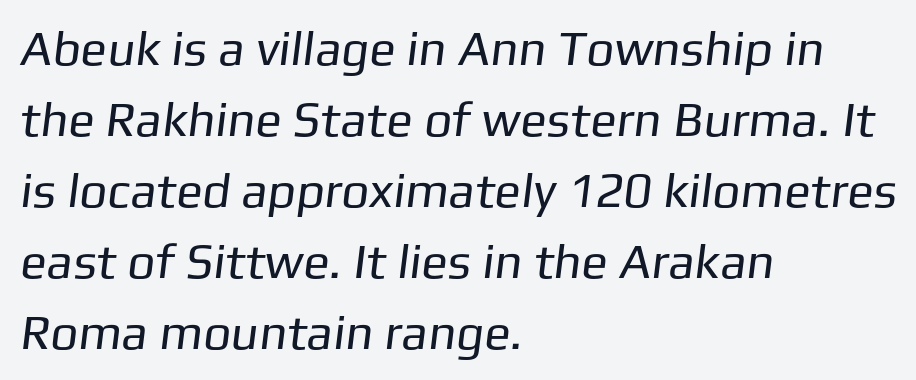
The image shows 49 px regular-weight sans-serif type; set left-aligned, normal line spacing (1.45x), normal letter spacing, not underlined; low stroke contrast and a medium x-height.
